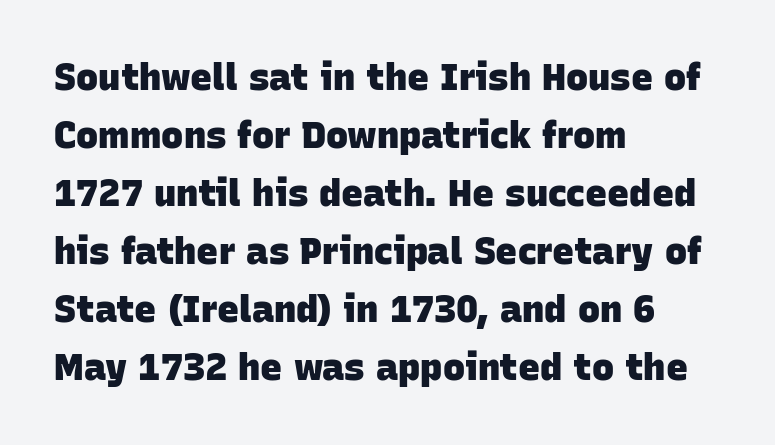
{"serif": "no", "bold": "yes", "weight": "heavy", "width": "normal", "stroke_contrast": "low", "x_height": "large", "monospaced": "no", "underline": "no", "align": "left", "line_spacing": "normal", "line_spacing_ratio": 1.57, "letter_spacing": "normal", "letter_spacing_em": 0.0, "glyph_px": 37}
